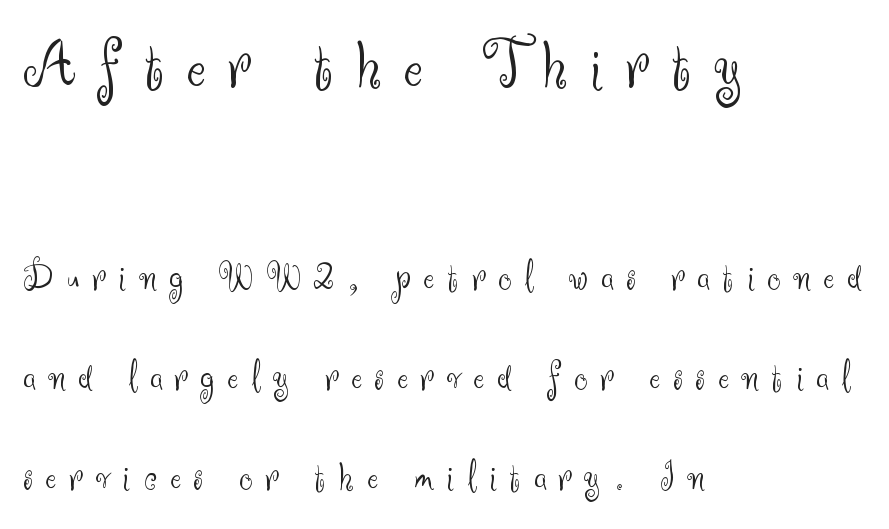
Q: Is the text bold? A: No.
Q: Is the text italic (slanted)? A: No, it is upright.
Q: Is the typeface a serif or a sans-serif typeface? A: Sans-serif.
Q: Is the text underlined? A: No.
Q: How is the paragraph aligned? A: Left-aligned.
Q: Is the spacing between letters normal or unusually wide? A: Unusually wide.
Q: Is the spacing between lines tight, normal or loose? A: Loose.
Q: Which block of text is set in a larger size, the first (top) or the second (bottom)? A: The first (top) one.
Q: Width (condensed, normal, or wide)? A: Normal.
Q: Stroke contrast? A: Medium.
Q: x-height? A: Small.
Q: Monospaced? A: No.
